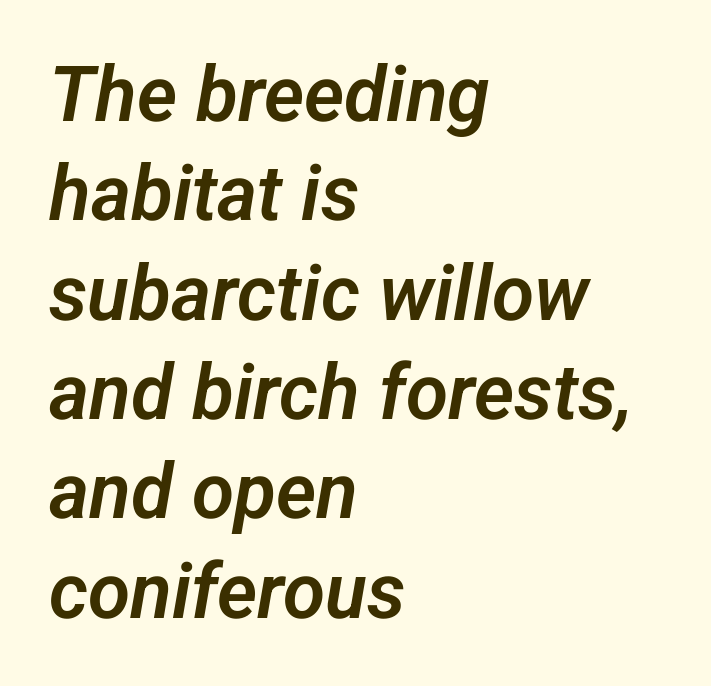
There is no visible air inserted between adjacent glyphs. The letters advance in unequal steps, a hallmark of proportional type. The paragraph has a hard left edge and a soft right edge. Each row of text sits above clean, open space.
